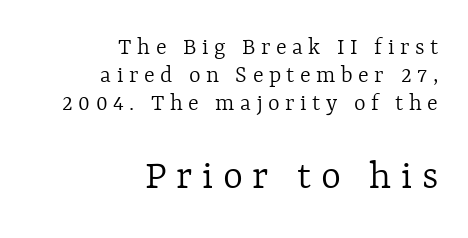
Compared with a typical body face, this is equally light or lighter still. Notice how descenders almost collide with the ascenders below — that's tight leading. The lines are quadded right. Do the characters align in a grid? No, the font is proportional.
